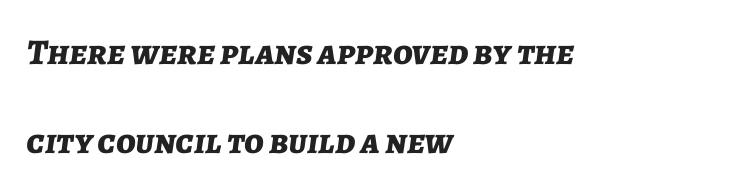
You'd pick this weight for a headline — it's a proper bold. The paragraph shown leans on its left margin. Characters are canted at an angle relative to the baseline's perpendicular. A great deal of white space separates one row of letters from the next.
